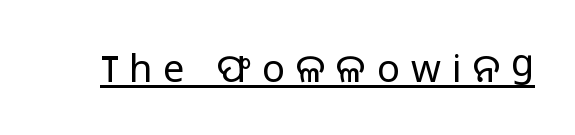
The image shows 38 px regular-weight sans-serif type, upright; set unusually wide letter spacing (+0.29 em), underlined; low stroke contrast and a medium x-height.
